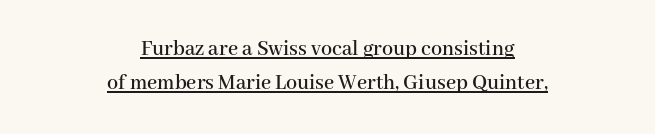
Q: Is the text italic (slanted)? A: No, it is upright.
Q: Is the text underlined? A: Yes.
Q: How is the paragraph aligned? A: Centered.
Q: Is the spacing between letters normal or unusually wide? A: Normal.
Q: Is the spacing between lines tight, normal or loose? A: Normal.
